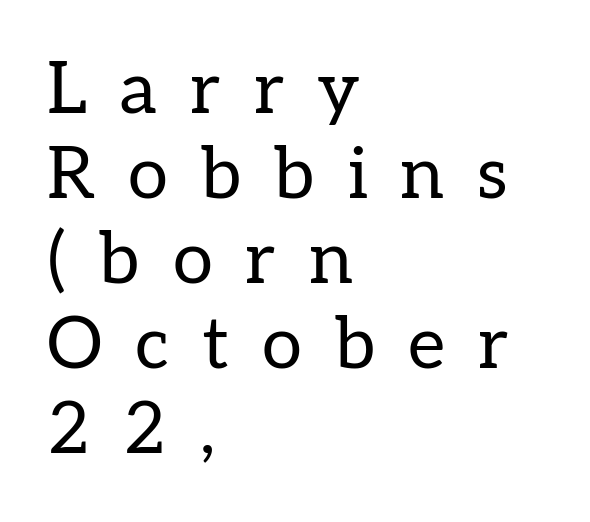
{"serif": "yes", "italic": "no", "bold": "no", "weight": "regular", "width": "normal", "stroke_contrast": "low", "x_height": "medium", "monospaced": "no", "underline": "no", "align": "left", "line_spacing_ratio": 1.18, "letter_spacing": "wide", "letter_spacing_em": 0.46, "glyph_px": 72}
